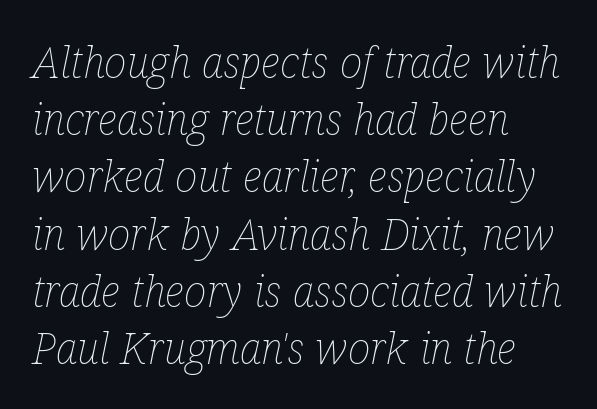
{"italic": "yes", "lean": "right", "slant_degrees": 12, "bold": "no", "weight": "thin", "width": "condensed", "stroke_contrast": "low", "x_height": "medium", "monospaced": "no", "underline": "no", "align": "left", "line_spacing": "normal", "line_spacing_ratio": 1.33, "letter_spacing": "normal", "letter_spacing_em": 0.0, "glyph_px": 43}
